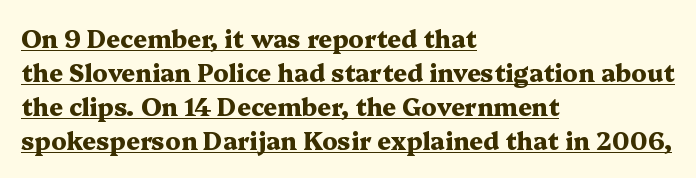
Q: Is the text bold? A: Yes.
Q: Is the text italic (slanted)? A: No, it is upright.
Q: Is the text underlined? A: Yes.
Q: How is the paragraph aligned? A: Left-aligned.
Q: Is the spacing between letters normal or unusually wide? A: Normal.
Q: Is the spacing between lines tight, normal or loose? A: Normal.
